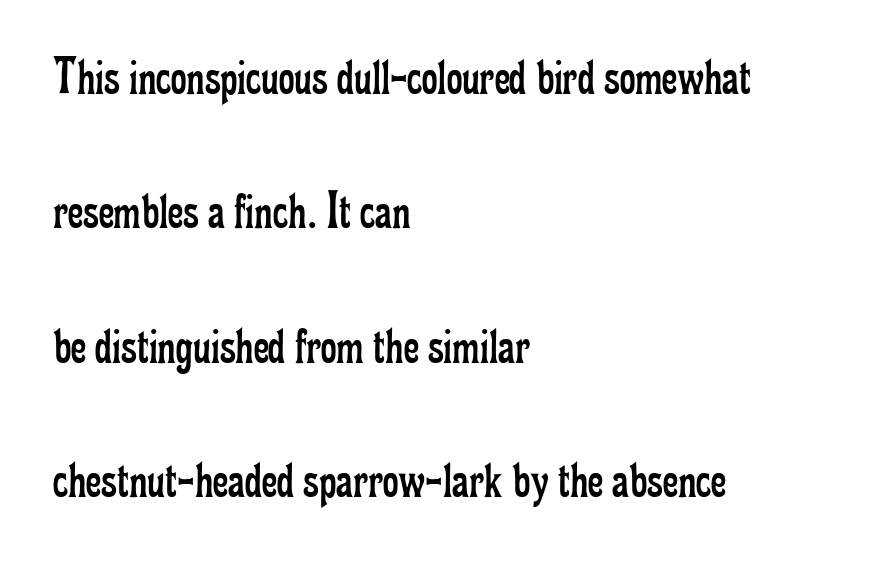
Rows of type keep a wide berth in the vertical direction. The paragraph has a hard left edge and a soft right edge. Only glyphs here, with clear space below each row. The face used here is proportionally spaced, like ordinary book or web type. Vertical stems look standard width or narrower in stroke. Characters follow at the spacing the type designer built in.
